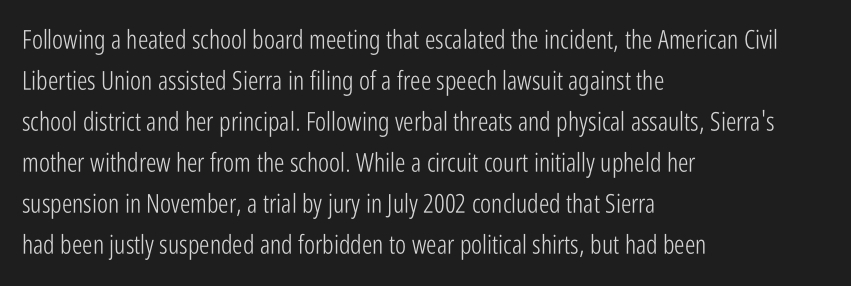
The words here are not underlined. Unbolded letterforms with no extra heft. Quick note: interline space is typical. These lines stack with their left ends in a neat column. Ordinary non-slanted type is in use. Here the glyphs are tracked normally, forming tight word shapes.
